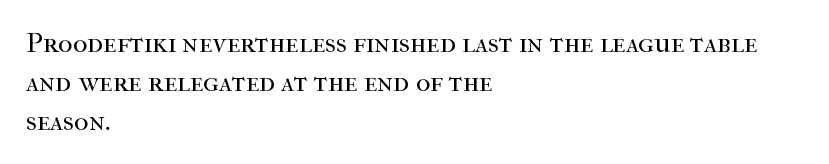
Q: Is the text bold? A: No.
Q: Is the text italic (slanted)? A: No, it is upright.
Q: Is the typeface a serif or a sans-serif typeface? A: Serif.
Q: Is the text underlined? A: No.
Q: How is the paragraph aligned? A: Left-aligned.
Q: Is the spacing between letters normal or unusually wide? A: Normal.
Q: Is the spacing between lines tight, normal or loose? A: Normal.
Q: Width (condensed, normal, or wide)? A: Normal.
Q: Stroke contrast? A: High.
Q: x-height? A: Medium.
Q: Monospaced? A: No.
